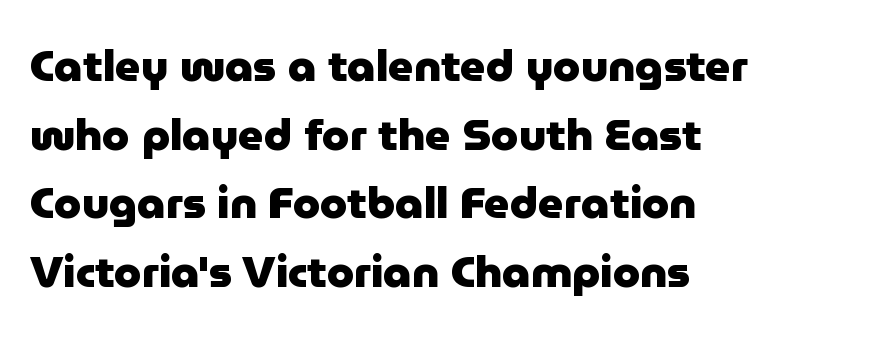
Do the characters align in a grid? No, the font is proportional. Ascenders rise straight up at ninety degrees. The letters are bold, with thick, heavy strokes. To sum up the face: it is a sans, with no serifs.
